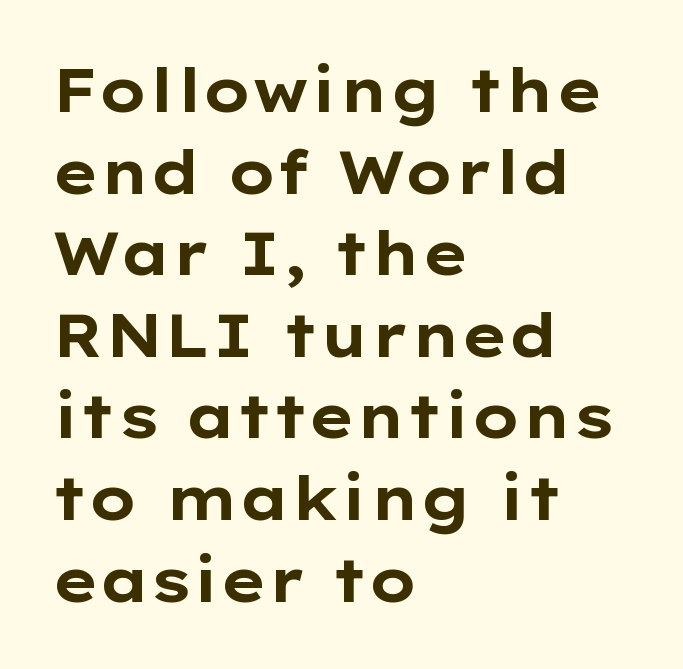
The zone under the glyphs is completely vacant. The passage shown is typed in a proportional face where columns would drift. Stroke terminals: plain, sans-serif. Summary of weight: heavy, a full bold. Students, observe: this is what conventionally led text looks like.
